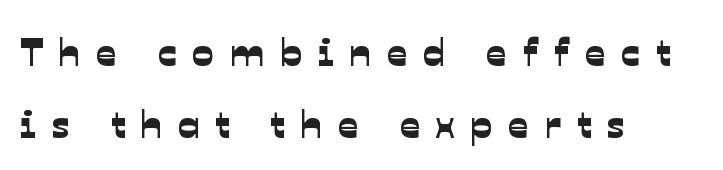
{"serif": "no", "width": "normal", "stroke_contrast": "low", "x_height": "medium", "monospaced": "no", "underline": "no", "align": "left", "line_spacing_ratio": 1.79, "letter_spacing": "wide", "letter_spacing_em": 0.39, "glyph_px": 40}
